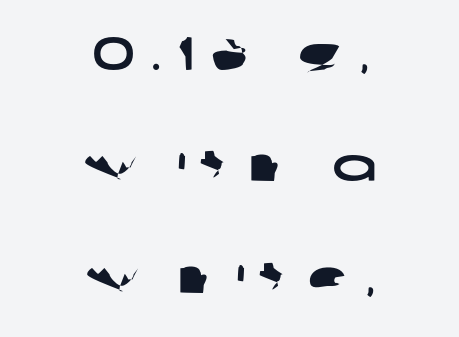
Q: Is the typeface a serif or a sans-serif typeface? A: Sans-serif.
Q: Is the text underlined? A: No.
Q: How is the paragraph aligned? A: Centered.
Q: Is the spacing between letters normal or unusually wide? A: Unusually wide.
Q: Is the spacing between lines tight, normal or loose? A: Loose.
Q: Width (condensed, normal, or wide)? A: Wide.
Q: Stroke contrast? A: Low.
Q: x-height? A: Large.
Q: Monospaced? A: No.
